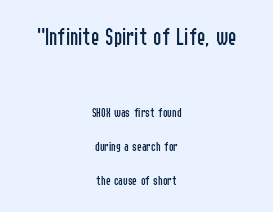
Casual observation: everything's sitting right in the middle. Nothing unusual about the tracking: characters are spaced as the font intends. Reading top to bottom, the characters get smaller at the block break. Plain, unruled lines of type. The letters stand upright; this is a roman face. Heft: none added — not bold.
